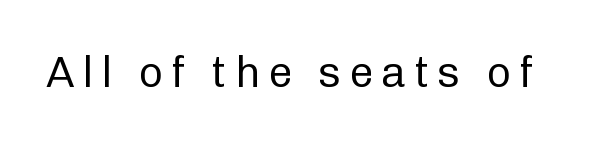
Q: Is the text bold? A: No.
Q: Is the text italic (slanted)? A: No, it is upright.
Q: Is the typeface a serif or a sans-serif typeface? A: Sans-serif.
Q: Is the text underlined? A: No.
Q: Width (condensed, normal, or wide)? A: Normal.
Q: Stroke contrast? A: Low.
Q: x-height? A: Medium.
Q: Monospaced? A: No.
